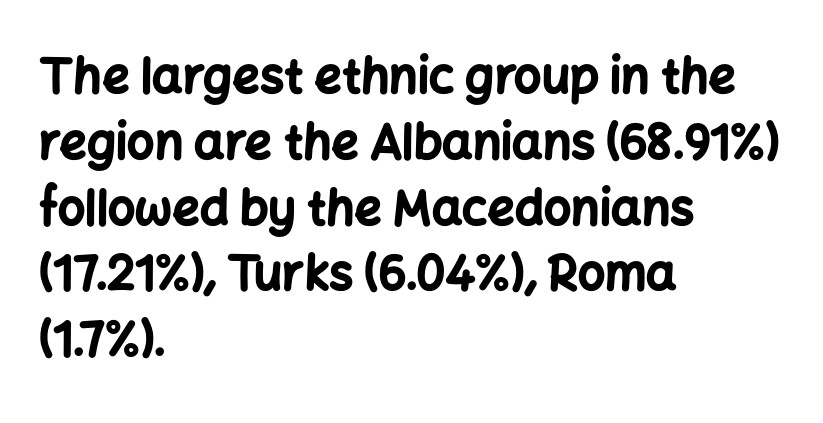
Q: Is the text bold? A: Yes.
Q: Is the text italic (slanted)? A: No, it is upright.
Q: Is the typeface a serif or a sans-serif typeface? A: Sans-serif.
Q: Is the text underlined? A: No.
Q: How is the paragraph aligned? A: Left-aligned.
Q: Is the spacing between letters normal or unusually wide? A: Normal.
Q: Is the spacing between lines tight, normal or loose? A: Normal.
Q: Width (condensed, normal, or wide)? A: Normal.
Q: Stroke contrast? A: Low.
Q: x-height? A: Medium.
Q: Monospaced? A: No.
